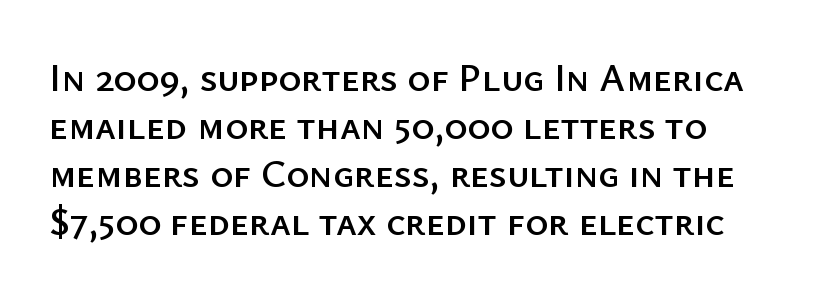
The image shows 39 px sans-serif type, upright; set line spacing 1.23x, normal letter spacing, not underlined; low stroke contrast and a medium x-height.
